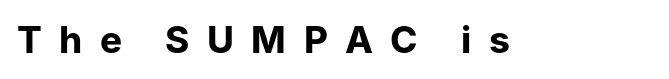
{"serif": "no", "italic": "no", "bold": "yes", "weight": "bold", "width": "normal", "stroke_contrast": "low", "x_height": "medium", "monospaced": "no", "underline": "no", "letter_spacing": "wide", "letter_spacing_em": 0.47, "glyph_px": 37}
